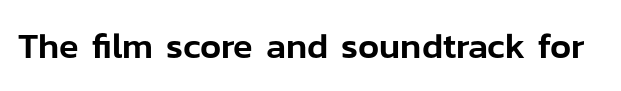
You could not count columns in this text — the font is proportionally spaced. This is roman type, the default non-slanted kind. Short note: letters normally spaced. Clear beneath every line of the passage. Font category for this specimen: sans-serif.
